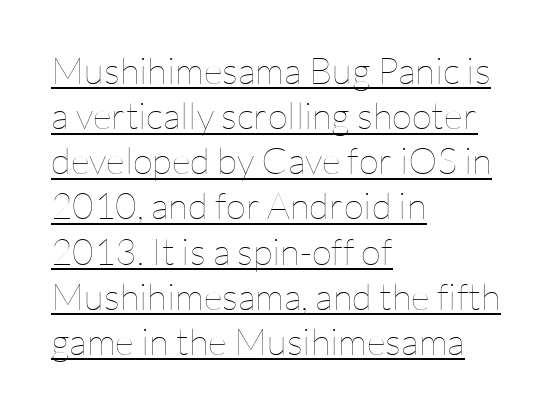
If you drew a ruler down the left edge, every line would touch it. Does the lettering tilt? It doesn't — this is upright. Check the space under the baseline: a stroke is drawn there. A quiet, ordinary-to-light weight characterises the typeface. Short note: letters normally spaced.
